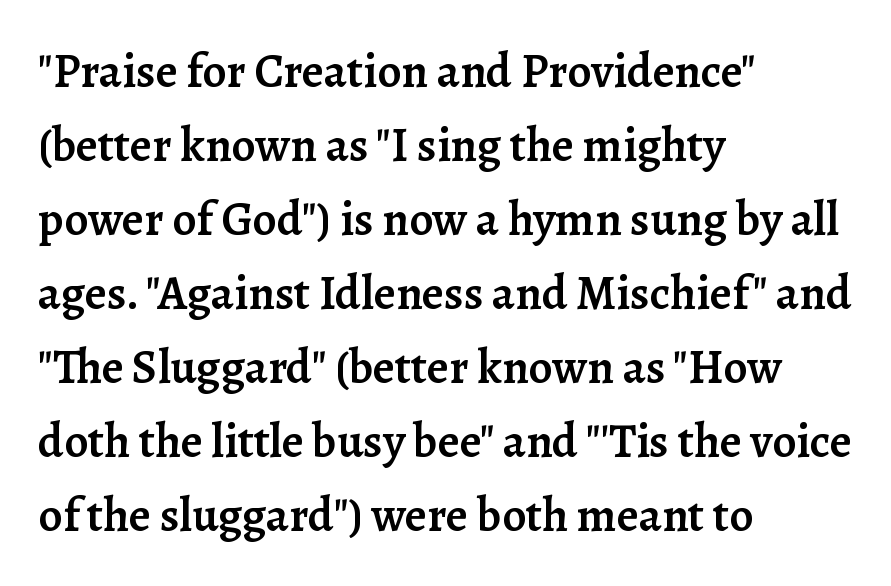
The image shows 48 px semibold serif type, upright; set left-aligned, normal line spacing (1.54x), normal letter spacing, not underlined; low stroke contrast and a medium x-height.
